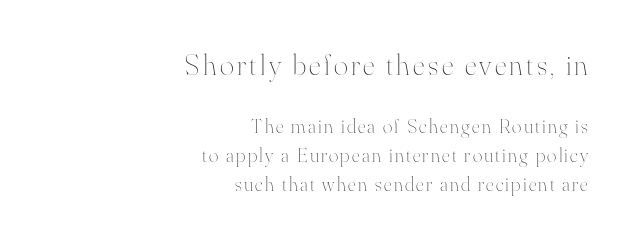
Q: Is the text bold? A: No.
Q: Is the text italic (slanted)? A: No, it is upright.
Q: Is the text underlined? A: No.
Q: How is the paragraph aligned? A: Right-aligned.
Q: Is the spacing between lines tight, normal or loose? A: Normal.
Q: Which block of text is set in a larger size, the first (top) or the second (bottom)? A: The first (top) one.
Q: Width (condensed, normal, or wide)? A: Normal.
Q: Stroke contrast? A: High.
Q: x-height? A: Small.
Q: Monospaced? A: No.
